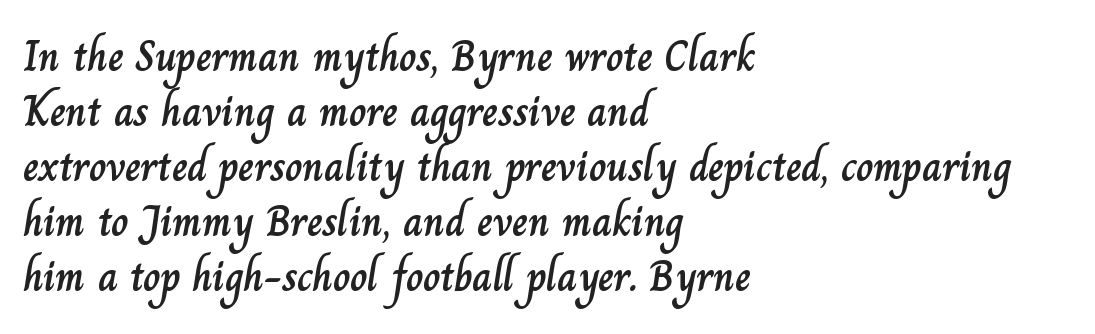
The image shows 43 px text type; set left-aligned, normal line spacing (1.28x), normal letter spacing, not underlined; low stroke contrast and a small x-height.
